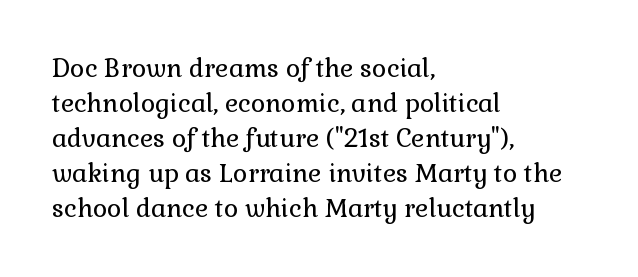
The image shows 25 px text type, upright; set left-aligned, normal line spacing (1.4x), normal letter spacing, not underlined.
